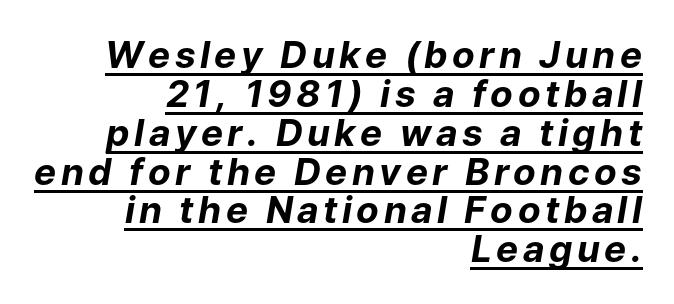
Q: Is the text bold? A: Yes.
Q: Is the text italic (slanted)? A: Yes, it leans right by about 9 degrees.
Q: Is the text underlined? A: Yes.
Q: How is the paragraph aligned? A: Right-aligned.
Q: Is the spacing between lines tight, normal or loose? A: Tight.
Q: Width (condensed, normal, or wide)? A: Normal.
Q: Stroke contrast? A: Low.
Q: x-height? A: Medium.
Q: Monospaced? A: No.
